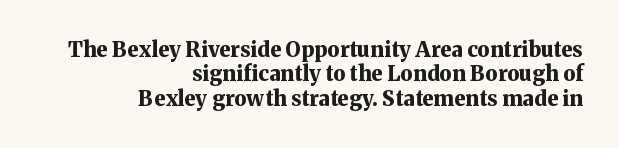
{"italic": "no", "bold": "yes", "underline": "no", "align": "right", "line_spacing_ratio": 1.16, "letter_spacing": "normal", "letter_spacing_em": 0.0, "glyph_px": 21}
